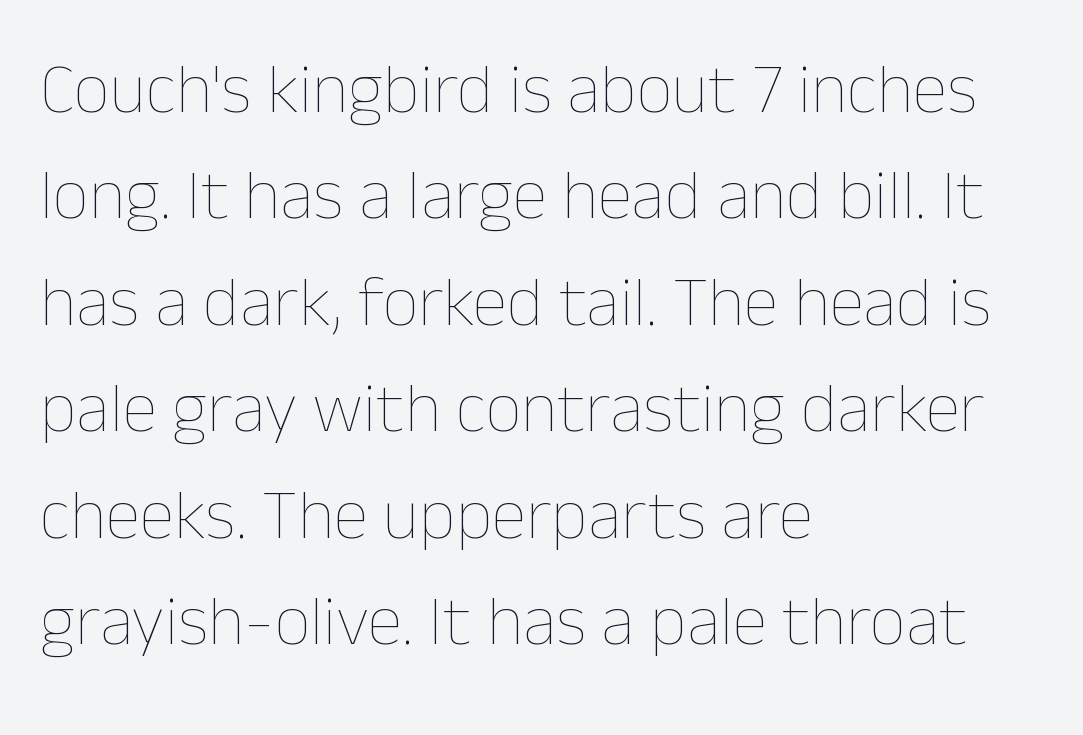
Q: Is the text bold? A: No.
Q: Is the text italic (slanted)? A: No, it is upright.
Q: Is the text underlined? A: No.
Q: How is the paragraph aligned? A: Left-aligned.
Q: Is the spacing between letters normal or unusually wide? A: Normal.
Q: Is the spacing between lines tight, normal or loose? A: Normal.
Q: Width (condensed, normal, or wide)? A: Normal.
Q: Stroke contrast? A: Low.
Q: x-height? A: Medium.
Q: Monospaced? A: No.
